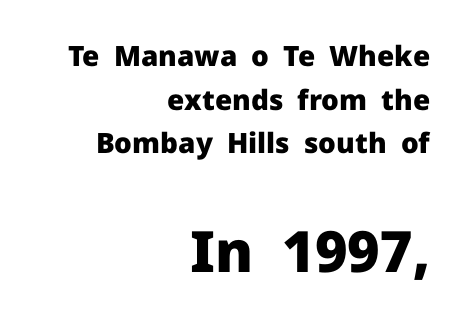
Glyph-to-glyph distance matches everyday printed text. Type without underlining. Whoever set this chose a conventional vertical rhythm. The block sitting lower on the canvas is the one with enlarged characters. The rag falls on the left side of this text block.
